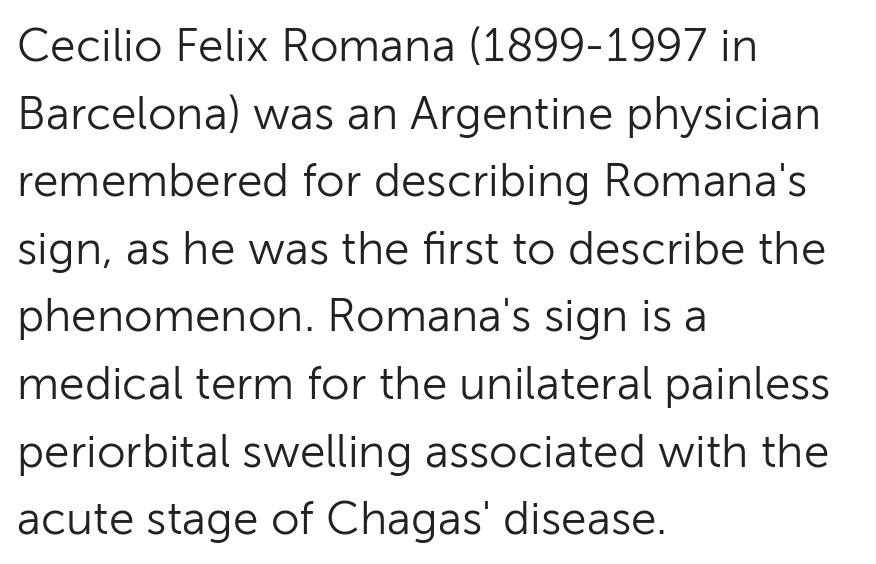
The image shows 46 px light sans-serif type, upright; set left-aligned, normal line spacing (1.47x), normal letter spacing, not underlined; low stroke contrast and a medium x-height.
